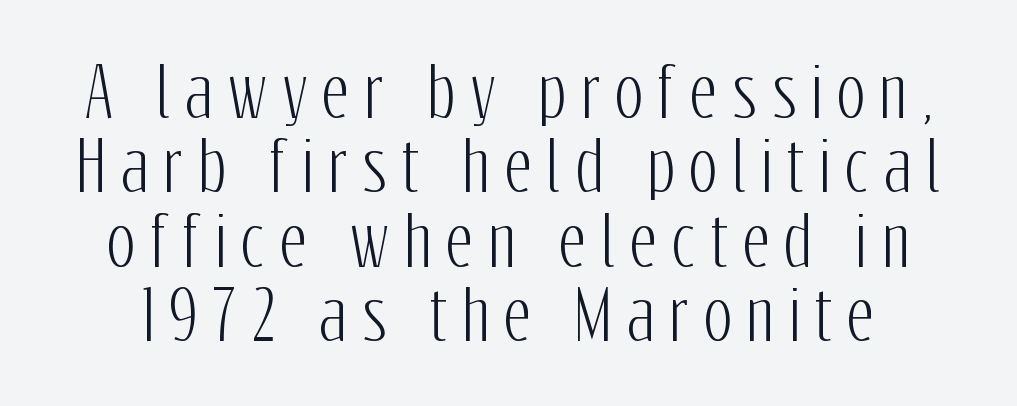
There is plenty of visible air inserted between adjacent glyphs. Leading is clearly below the norm, producing a dense column. The passage shown is not underscored anywhere. Nope, not italic — everything's standing straight. Note the varied advance widths — an 'i' is clearly narrower than an 'm'. Font category for this specimen: sans-serif.
